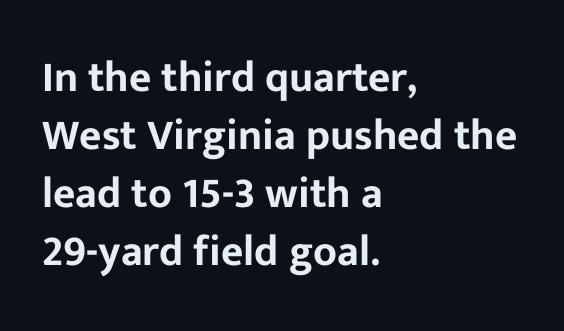
{"serif": "no", "italic": "no", "width": "normal", "stroke_contrast": "low", "x_height": "medium", "monospaced": "no", "underline": "no", "align": "left", "line_spacing": "normal", "line_spacing_ratio": 1.35, "letter_spacing": "normal", "letter_spacing_em": 0.0, "glyph_px": 43}
